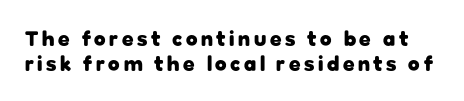
Q: Is the text bold? A: Yes.
Q: Is the text italic (slanted)? A: No, it is upright.
Q: Is the text underlined? A: No.
